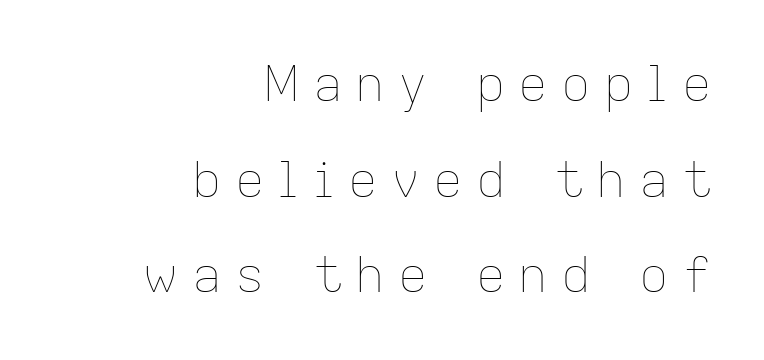
One glance says open: line gaps are wider than usual. The type is letterspaced generously, with wide tracking. Summary of weight: not heavy and not bold. Honestly, there is no underline to notice here at all. Is there any slant? The stems are plumb.
